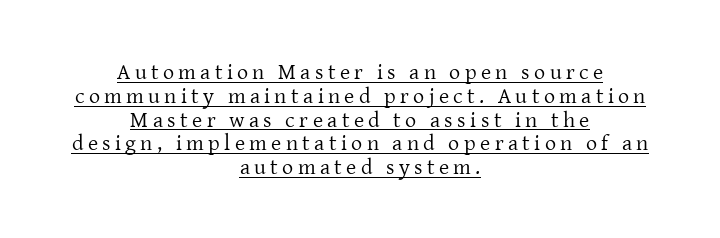
The lettering stays uniformly vertical, giving the passage a roman look. Summary of weight: not heavy and not bold. What's the leading like? Squeezed, with rows nearly overlapping. Notice how the passage keeps no hard edge, just a central spine. Someone cranked the tracking dial way up on this one.
